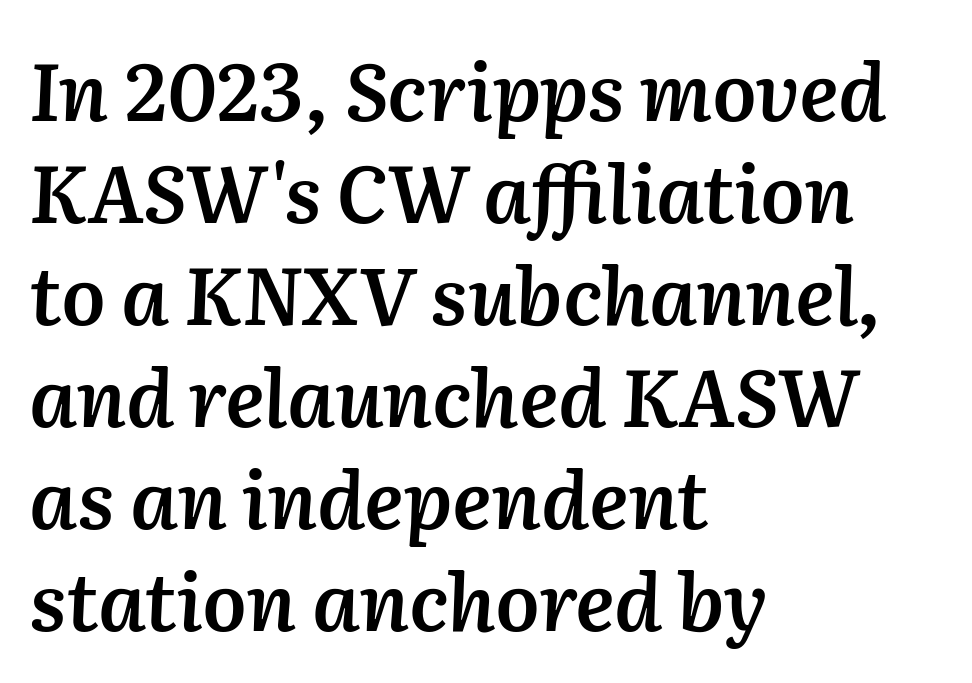
{"italic": "yes", "lean": "right", "slant_degrees": 2, "bold": "semi", "weight": "semibold", "width": "normal", "stroke_contrast": "medium", "x_height": "medium", "monospaced": "no", "underline": "no", "align": "left", "line_spacing": "normal", "line_spacing_ratio": 1.29, "letter_spacing": "normal", "letter_spacing_em": 0.0, "glyph_px": 79}
